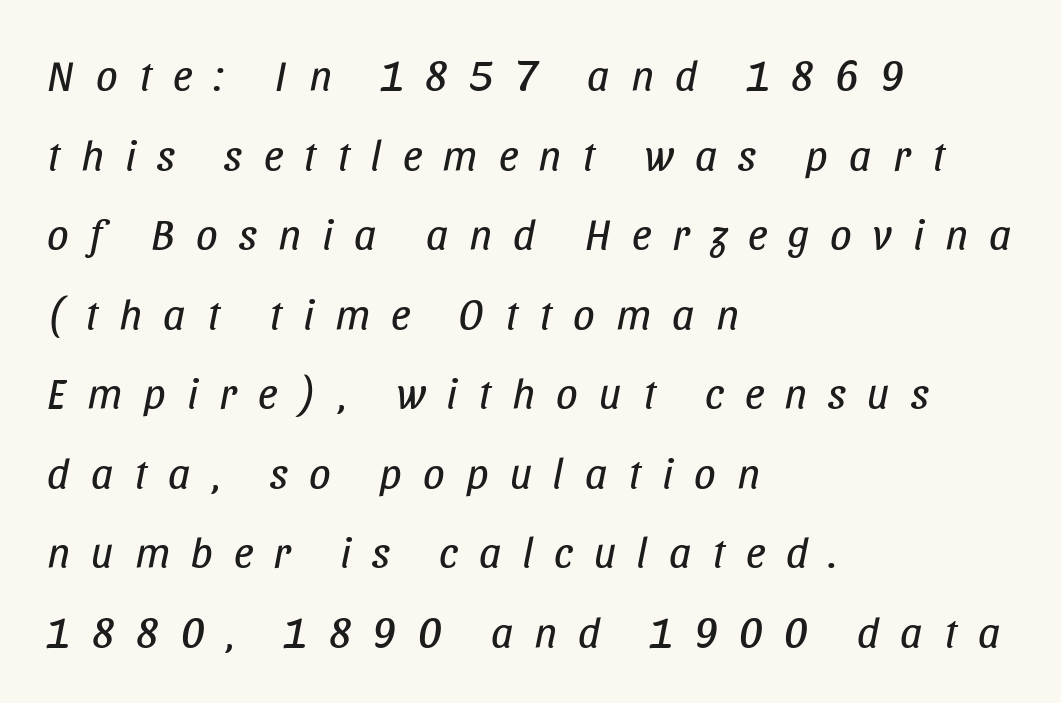
The image shows 43 px regular-weight, condensed type, italic (leaning right); set left-aligned, line spacing 1.85x, unusually wide letter spacing (+0.49 em), not underlined; low stroke contrast and a large x-height.
